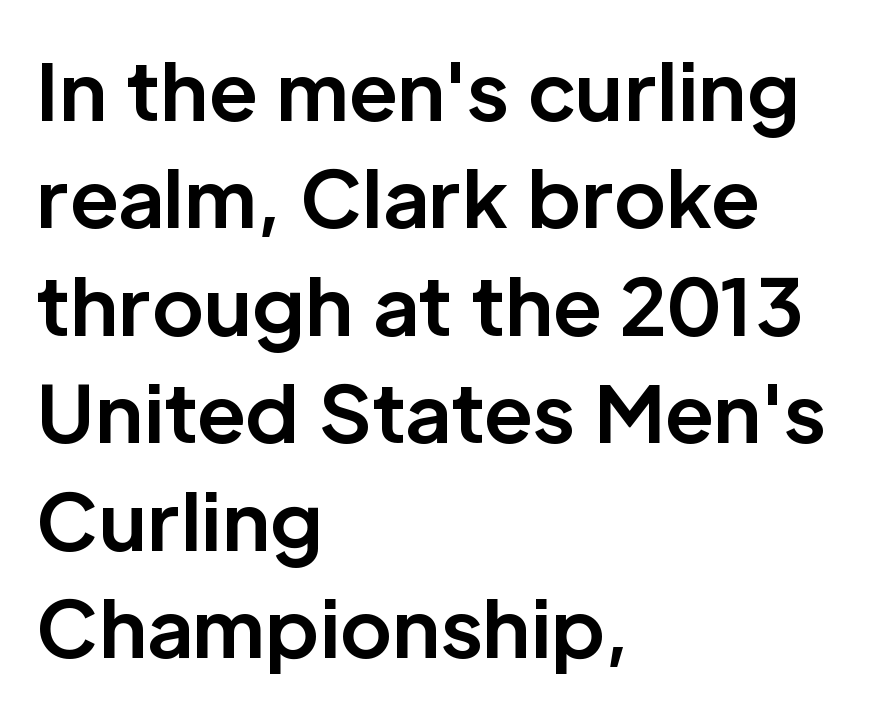
Q: Is the text bold? A: Yes.
Q: Is the text italic (slanted)? A: No, it is upright.
Q: Is the typeface a serif or a sans-serif typeface? A: Sans-serif.
Q: Is the text underlined? A: No.
Q: How is the paragraph aligned? A: Left-aligned.
Q: Is the spacing between letters normal or unusually wide? A: Normal.
Q: Is the spacing between lines tight, normal or loose? A: Normal.
Q: Width (condensed, normal, or wide)? A: Normal.
Q: Stroke contrast? A: Low.
Q: x-height? A: Medium.
Q: Monospaced? A: No.
